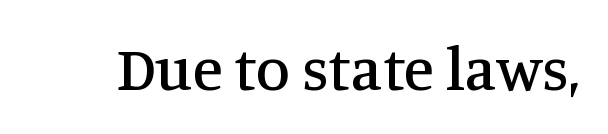
Q: Is the text italic (slanted)? A: No, it is upright.
Q: Is the typeface a serif or a sans-serif typeface? A: Serif.
Q: Is the text underlined? A: No.
Q: Is the spacing between letters normal or unusually wide? A: Normal.
Q: Width (condensed, normal, or wide)? A: Normal.
Q: Stroke contrast? A: Medium.
Q: x-height? A: Large.
Q: Monospaced? A: No.
